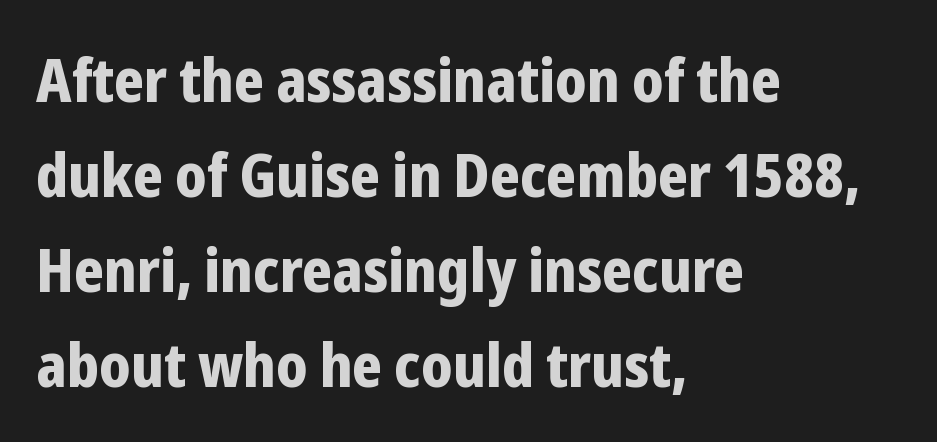
Inter-character spacing is left at the font's built-in metrics. These lines were composed using upright roman letters. Set as a true bold cut, around the 700 mark. Decoration check: the copy has no underline. Each letter keeps its own natural width here, so spacing adapts to shape.
